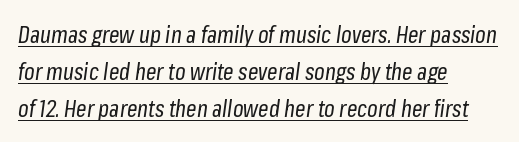
Q: Is the text bold? A: No.
Q: Is the text italic (slanted)? A: Yes, it leans right by about 8 degrees.
Q: Is the text underlined? A: Yes.
Q: How is the paragraph aligned? A: Left-aligned.
Q: Is the spacing between letters normal or unusually wide? A: Normal.
Q: Is the spacing between lines tight, normal or loose? A: Normal.
